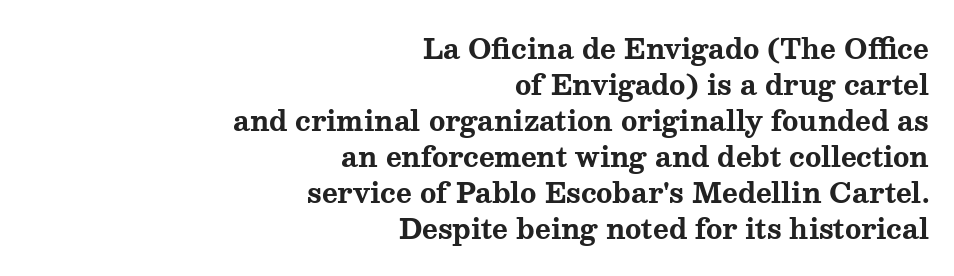
The image shows 27 px bold type, upright; set right-aligned, normal line spacing (1.33x), normal letter spacing, not underlined.
